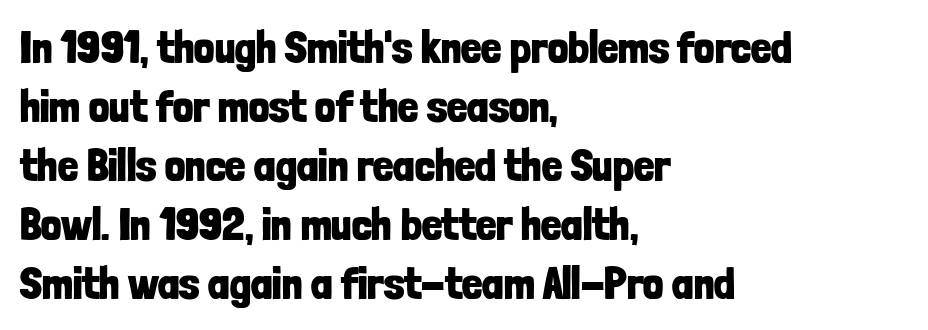
Q: Is the text bold? A: Yes.
Q: Is the text italic (slanted)? A: No, it is upright.
Q: Is the typeface a serif or a sans-serif typeface? A: Sans-serif.
Q: Is the text underlined? A: No.
Q: How is the paragraph aligned? A: Left-aligned.
Q: Is the spacing between letters normal or unusually wide? A: Normal.
Q: Is the spacing between lines tight, normal or loose? A: Normal.
Q: Width (condensed, normal, or wide)? A: Condensed.
Q: Stroke contrast? A: Low.
Q: x-height? A: Medium.
Q: Monospaced? A: No.
